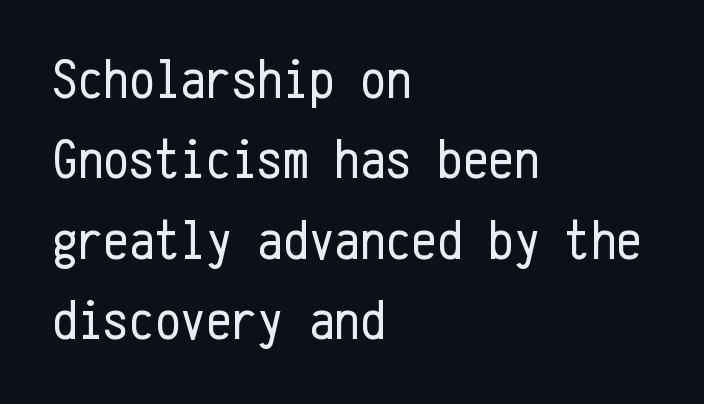
Font category for this specimen: sans-serif. The font's upright variant was chosen for this text. Is this a heavy cut? Hardly; it is regular or lighter. Think of a typewriter: that constant character pitch is what you see here. The paragraph shown leans on its left margin.
